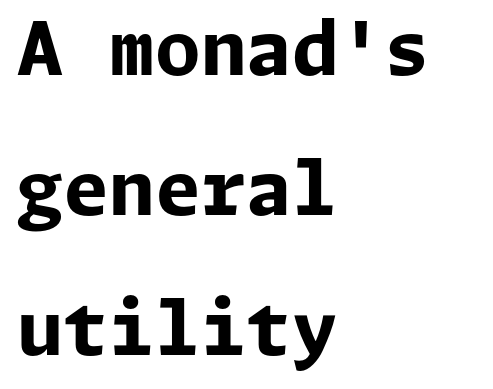
Short note: letters normally spaced. The space directly below the letters is spotless. Serifs: no, the terminals of the letterforms are clean. Notice how the stems are strictly vertical — no italics here. This rendering uses left alignment, leaving the right contour irregular.
